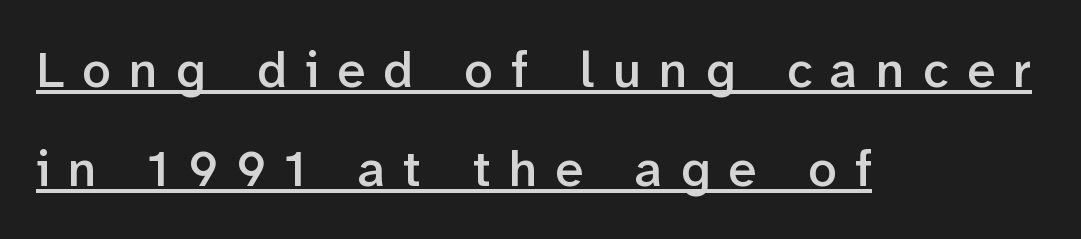
The image shows 51 px semibold sans-serif type, upright; set left-aligned, loose line spacing (1.94x), unusually wide letter spacing (+0.36 em), underlined; low stroke contrast and a medium x-height.
